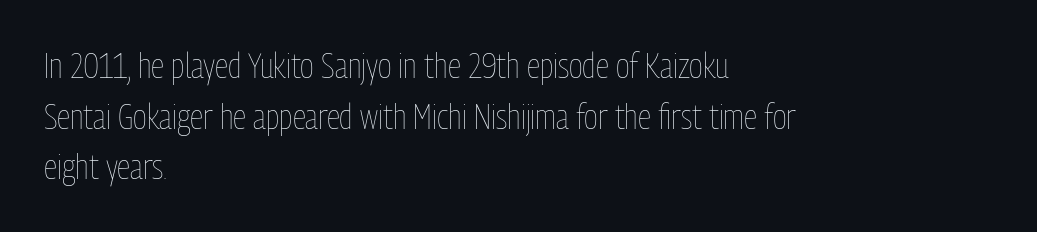
Q: Is the text bold? A: No.
Q: Is the text italic (slanted)? A: No, it is upright.
Q: Is the text underlined? A: No.
Q: How is the paragraph aligned? A: Left-aligned.
Q: Is the spacing between letters normal or unusually wide? A: Normal.
Q: Is the spacing between lines tight, normal or loose? A: Normal.
Q: Width (condensed, normal, or wide)? A: Condensed.
Q: Stroke contrast? A: Low.
Q: x-height? A: Medium.
Q: Monospaced? A: No.
